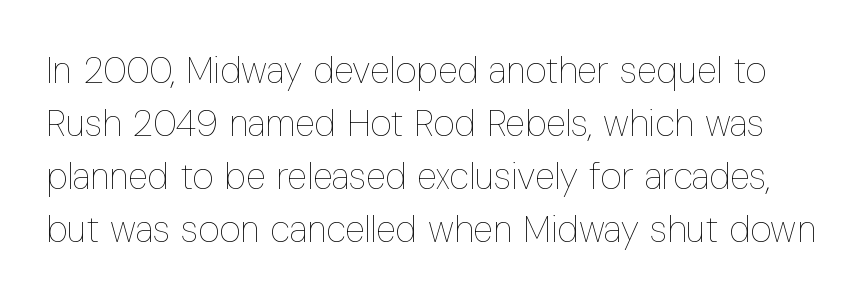
Q: Is the text bold? A: No.
Q: Is the text italic (slanted)? A: No, it is upright.
Q: Is the text underlined? A: No.
Q: Is the spacing between letters normal or unusually wide? A: Normal.
Q: Is the spacing between lines tight, normal or loose? A: Normal.
Q: Width (condensed, normal, or wide)? A: Condensed.
Q: Stroke contrast? A: Low.
Q: x-height? A: Medium.
Q: Monospaced? A: No.
